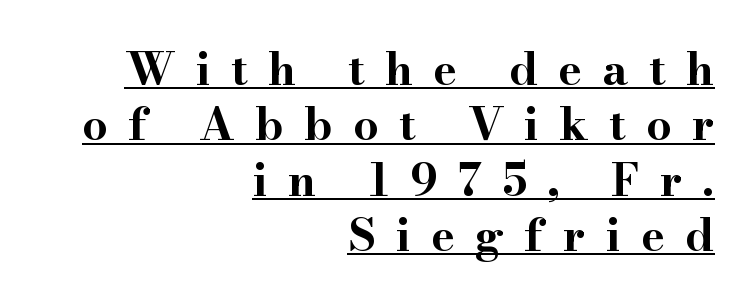
{"serif": "yes", "italic": "no", "bold": "yes", "weight": "bold", "width": "wide", "stroke_contrast": "high", "x_height": "small", "monospaced": "no", "underline": "yes", "align": "right", "line_spacing_ratio": 1.23, "letter_spacing": "wide", "letter_spacing_em": 0.45, "glyph_px": 45}
